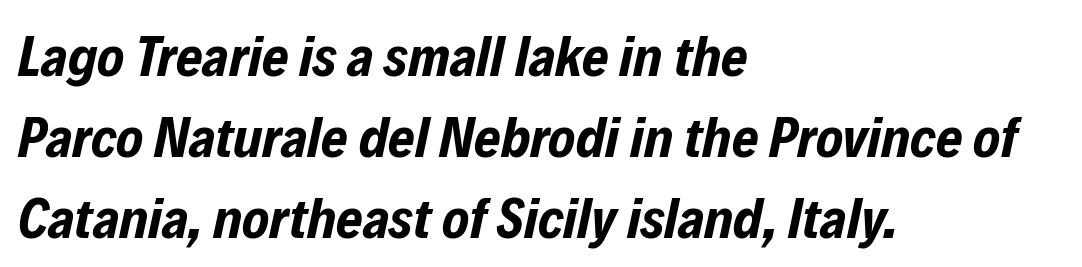
The image shows 57 px bold, condensed type, italic (leaning right); set left-aligned, normal line spacing (1.42x), normal letter spacing, not underlined; low stroke contrast and a medium x-height.
